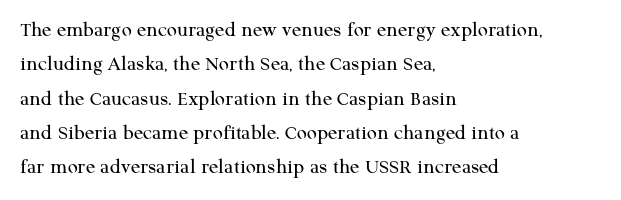
The specimen reads as upright at a glance. Is the stroke heavy? The answer is a plain regular-or-lighter. Clear beneath every line of the passage. Notice how descenders clear the ascenders below comfortably — that's standard leading.
